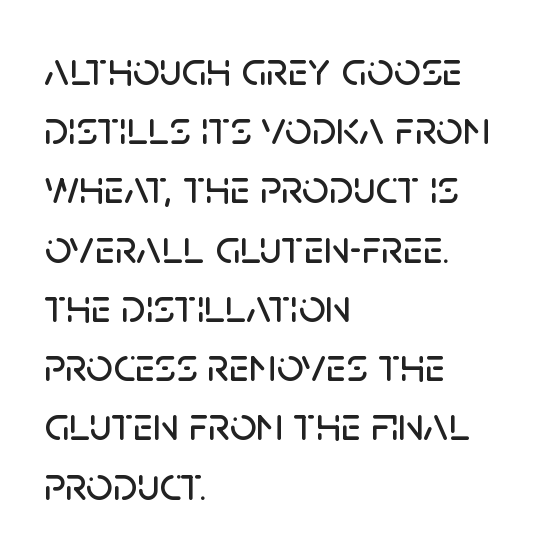
{"serif": "no", "italic": "no", "width": "normal", "stroke_contrast": "low", "x_height": "large", "monospaced": "no", "underline": "no", "align": "left", "line_spacing": "normal", "line_spacing_ratio": 1.26, "letter_spacing": "normal", "letter_spacing_em": 0.0, "glyph_px": 47}
